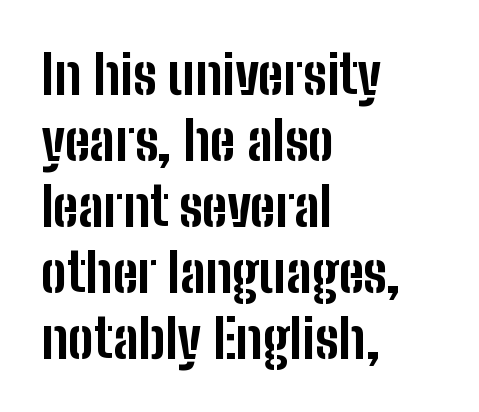
{"serif": "no", "italic": "no", "bold": "yes", "weight": "bold", "width": "condensed", "stroke_contrast": "low", "x_height": "medium", "monospaced": "no", "underline": "no", "align": "left", "line_spacing_ratio": 1.22, "letter_spacing": "normal", "letter_spacing_em": 0.0, "glyph_px": 54}
